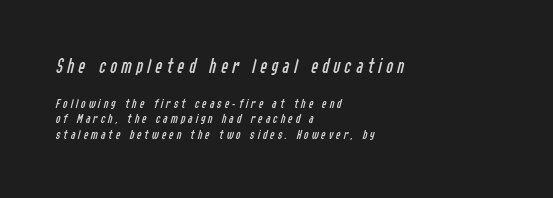
The face used here is rendered with a markedly widened letterfit. The text block is weighted toward the left margin, trailing off unevenly rightward. This sample trades vertical openness for compactness between lines. Here the first block reads like a headline and the second like body copy. Letters have the restrained weight of plain body copy at most. Lines of text with bare space underneath.
